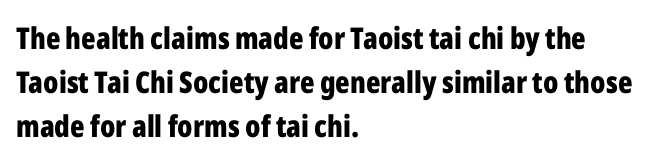
The image shows 30 px bold, condensed sans-serif type, upright; set left-aligned, normal line spacing (1.46x), normal letter spacing, not underlined; low stroke contrast and a medium x-height.
